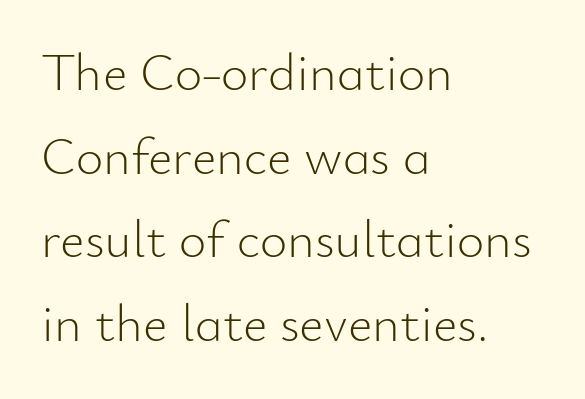
The image shows 53 px light sans-serif type, upright; set left-aligned, normal line spacing (1.58x), normal letter spacing, not underlined; low stroke contrast and a small x-height.
